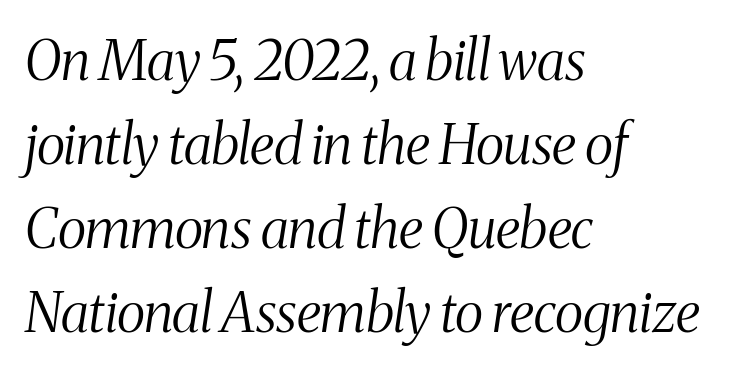
{"serif": "yes", "italic": "yes", "lean": "right", "slant_degrees": 8, "bold": "no", "weight": "light", "width": "condensed", "stroke_contrast": "medium", "x_height": "medium", "monospaced": "no", "underline": "no", "align": "left", "line_spacing": "normal", "line_spacing_ratio": 1.53, "letter_spacing": "normal", "letter_spacing_em": 0.0, "glyph_px": 55}
